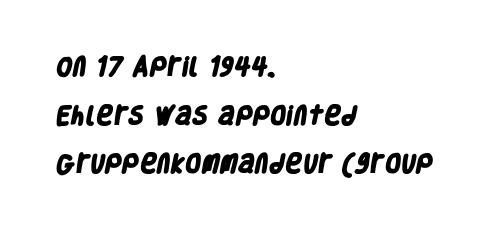
The image shows 21 px bold type; set left-aligned, loose line spacing (2.32x), normal letter spacing, not underlined.
